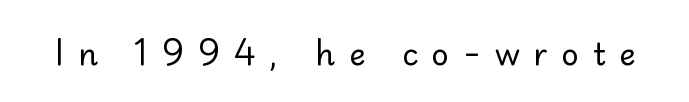
The tracking reads as deliberately expanded to a designer's eye. These lines are rendered in a variable-pitch font. The face used here is a sans, in the tradition of grotesques and geometrics. No italicization has been applied; the sample stays upright. The passage shown is not bold in any degree.
